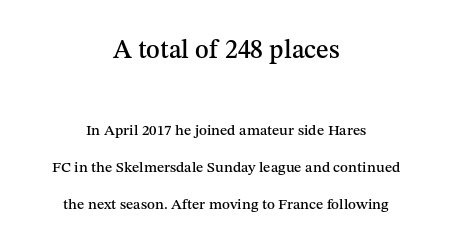
{"italic": "no", "underline": "no", "align": "center", "line_spacing": "loose", "line_spacing_ratio": 2.47, "letter_spacing": "normal", "letter_spacing_em": 0.0, "larger_block": "first", "size_ratio": 1.73, "glyph_px": 26}
